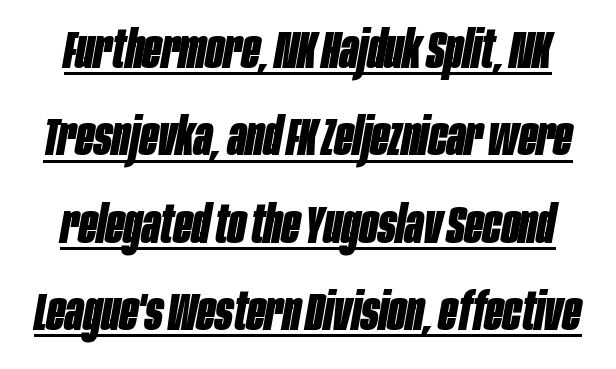
The image shows 53 px bold, condensed type, italic (leaning right); set normal line spacing (1.65x), normal letter spacing, underlined; low stroke contrast and a large x-height.
